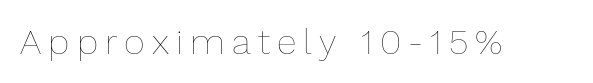
{"italic": "no", "bold": "no", "weight": "thin", "width": "normal", "stroke_contrast": "low", "x_height": "medium", "monospaced": "no", "underline": "no", "letter_spacing": "wide", "letter_spacing_em": 0.2, "glyph_px": 36}
